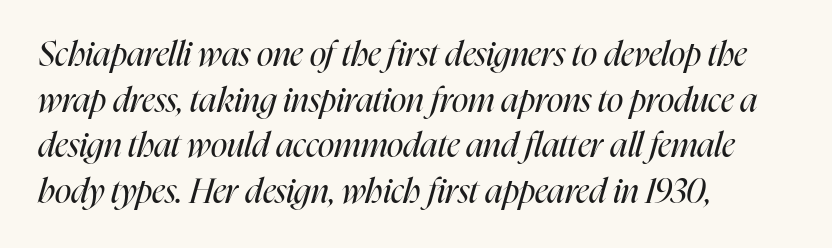
Looking at the ascenders, they clearly lean. The letters advance in unequal steps, a hallmark of proportional type. Leading: standard. Nobody touched the tracking dial on this one. Which margin do the lines hug? The left one — the right edge is uneven. Compared with a typical body face, this is equally light or lighter still.
